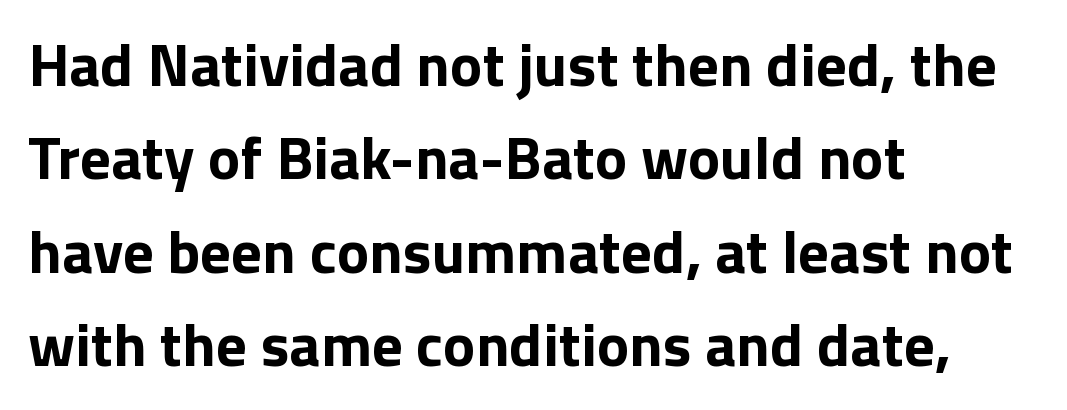
Q: Is the text bold? A: Yes.
Q: Is the text italic (slanted)? A: No, it is upright.
Q: Is the typeface a serif or a sans-serif typeface? A: Sans-serif.
Q: Is the text underlined? A: No.
Q: How is the paragraph aligned? A: Left-aligned.
Q: Is the spacing between letters normal or unusually wide? A: Normal.
Q: Is the spacing between lines tight, normal or loose? A: Normal.
Q: Width (condensed, normal, or wide)? A: Normal.
Q: Stroke contrast? A: Low.
Q: x-height? A: Medium.
Q: Monospaced? A: No.
